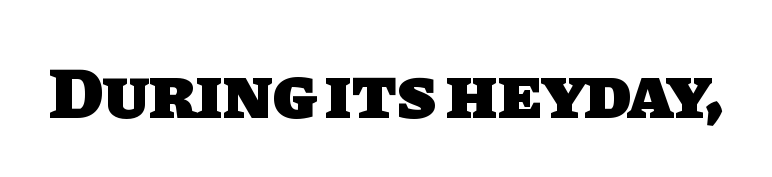
Looks like regular typesetting: each glyph gets only the width it needs. Nobody drew a line under any word here. Look at the tracking — it's just the regular setting, nothing added. In terms of weight, the rendering is a true, heavy bold. A typesetter would label this face a sans.
